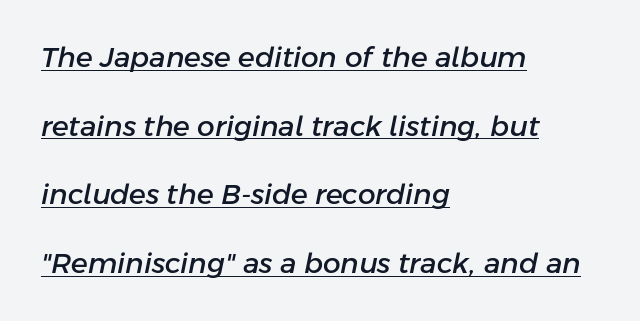
{"italic": "yes", "lean": "right", "slant_degrees": 11, "width": "normal", "stroke_contrast": "low", "x_height": "medium", "monospaced": "no", "underline": "yes", "align": "left", "line_spacing": "loose", "line_spacing_ratio": 2.45, "letter_spacing": "normal", "letter_spacing_em": 0.0, "glyph_px": 28}
